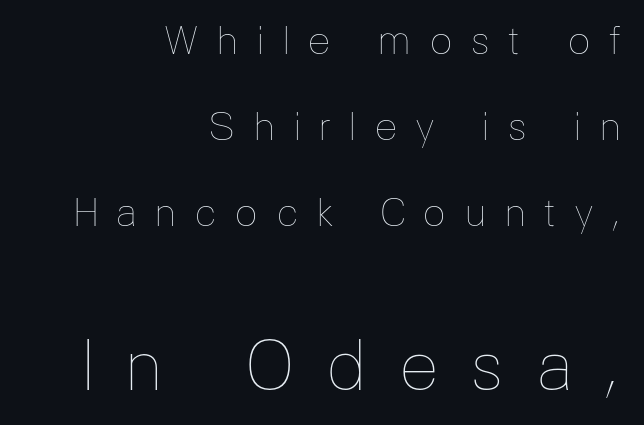
Q: Is the text bold? A: No.
Q: Is the text italic (slanted)? A: No, it is upright.
Q: Is the text underlined? A: No.
Q: How is the paragraph aligned? A: Right-aligned.
Q: Is the spacing between letters normal or unusually wide? A: Unusually wide.
Q: Is the spacing between lines tight, normal or loose? A: Loose.
Q: Which block of text is set in a larger size, the first (top) or the second (bottom)? A: The second (bottom) one.
Q: Width (condensed, normal, or wide)? A: Normal.
Q: Stroke contrast? A: Low.
Q: x-height? A: Medium.
Q: Monospaced? A: No.
